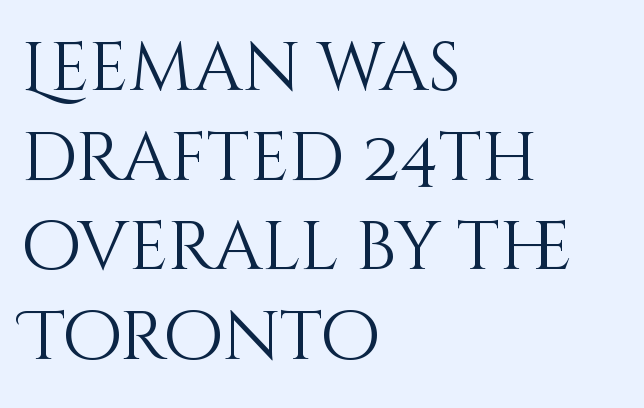
The image shows 69 px light type, upright; set left-aligned, normal line spacing (1.3x), normal letter spacing, not underlined; medium stroke contrast and a large x-height.
